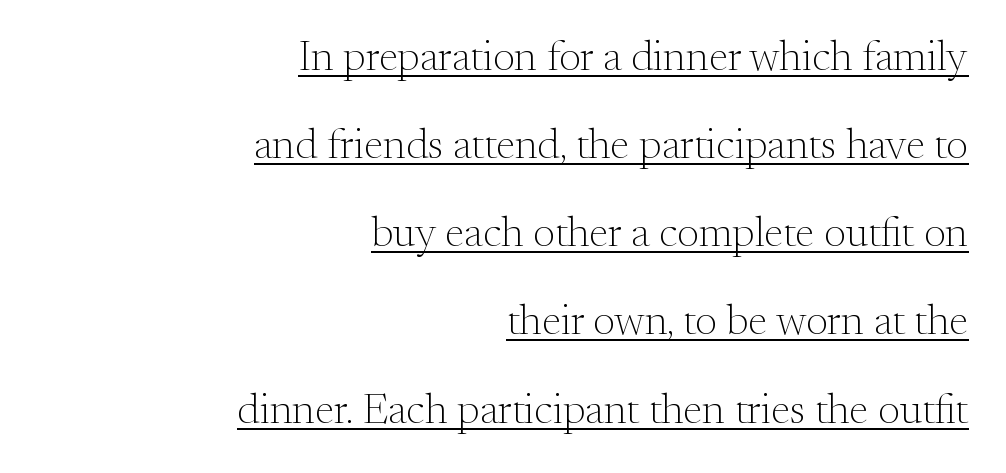
The image shows 43 px light serif type, upright; set right-aligned, loose line spacing (2.05x), normal letter spacing, underlined; medium stroke contrast and a small x-height.
